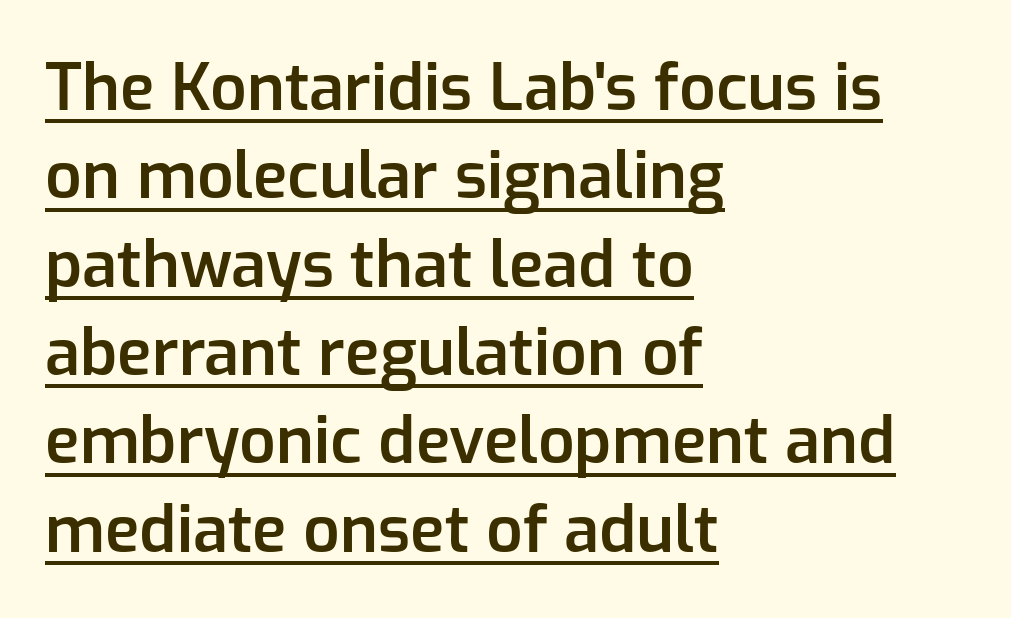
The image shows 64 px semibold sans-serif type, upright; set left-aligned, normal line spacing (1.38x), normal letter spacing, underlined; low stroke contrast and a medium x-height.
